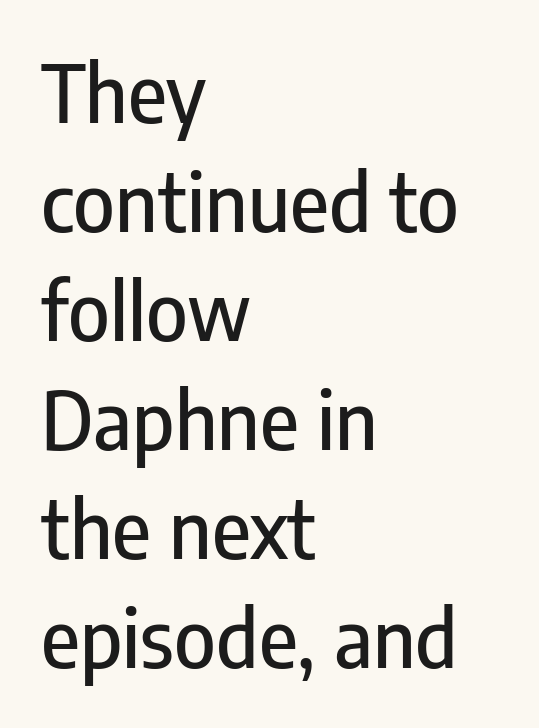
Regarding serifs, this sample does without them. These lines are rendered in a variable-pitch font. Look at the tracking — it's just the regular setting, nothing added. Where is the straight margin? On the left.
